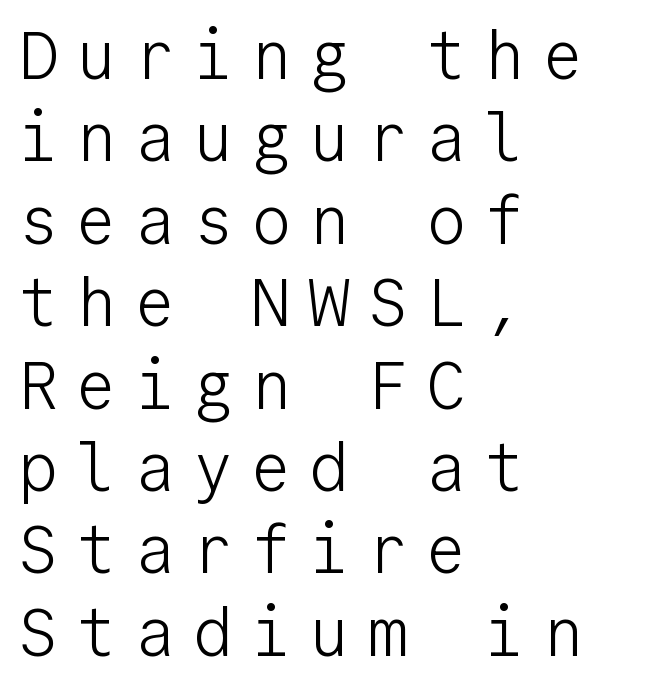
{"serif": "no", "italic": "no", "bold": "no", "weight": "light", "width": "normal", "stroke_contrast": "low", "x_height": "medium", "monospaced": "yes", "underline": "no", "align": "left", "line_spacing_ratio": 1.23, "letter_spacing": "wide", "letter_spacing_em": 0.27, "glyph_px": 67}
